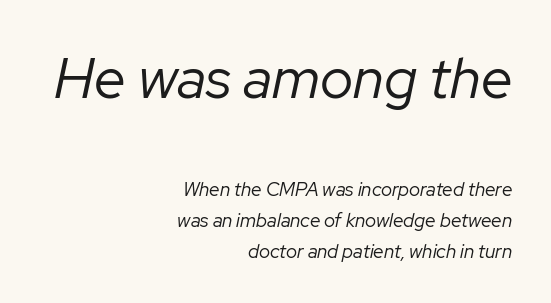
{"italic": "yes", "lean": "right", "slant_degrees": 12, "bold": "no", "weight": "regular", "width": "normal", "stroke_contrast": "low", "x_height": "medium", "monospaced": "no", "underline": "no", "align": "right", "line_spacing": "normal", "line_spacing_ratio": 1.61, "letter_spacing": "normal", "letter_spacing_em": 0.0, "larger_block": "first", "size_ratio": 3.0, "glyph_px": 57}
